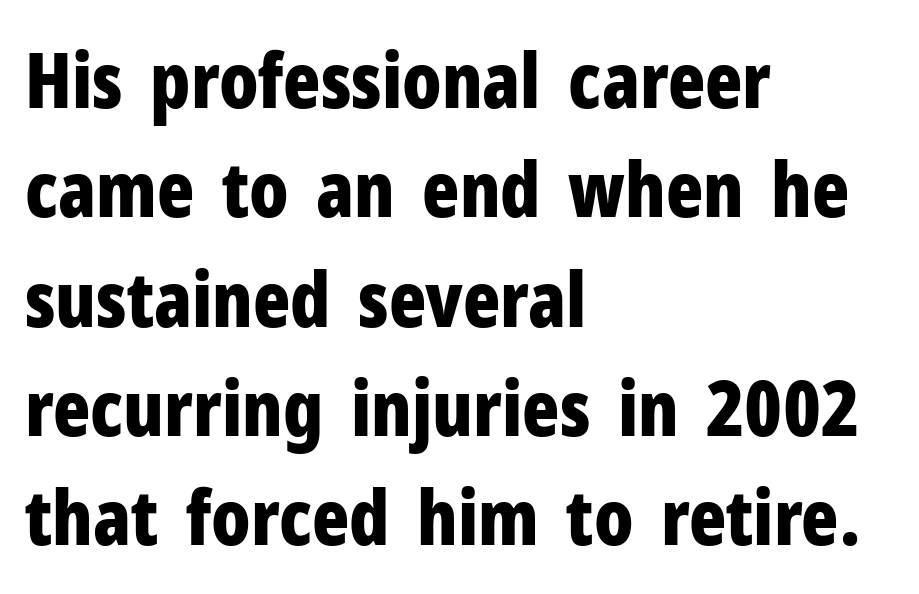
Character widths vary here, with narrow letters taking less room than wide ones. This sample uses an upright cut, with every glyph sitting square on the baseline. Look at the tracking — it's just the regular setting, nothing added. Emphasis by weight is at full strength: bold.
